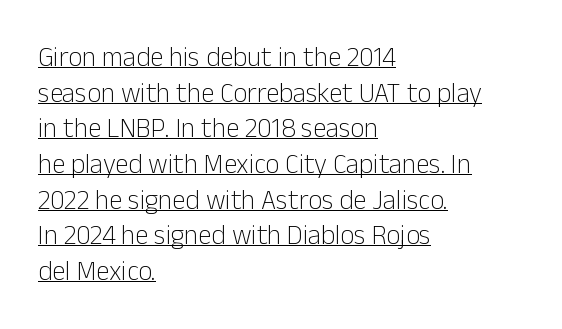
The image shows 27 px text type, upright; set left-aligned, normal line spacing (1.32x), normal letter spacing, underlined.
